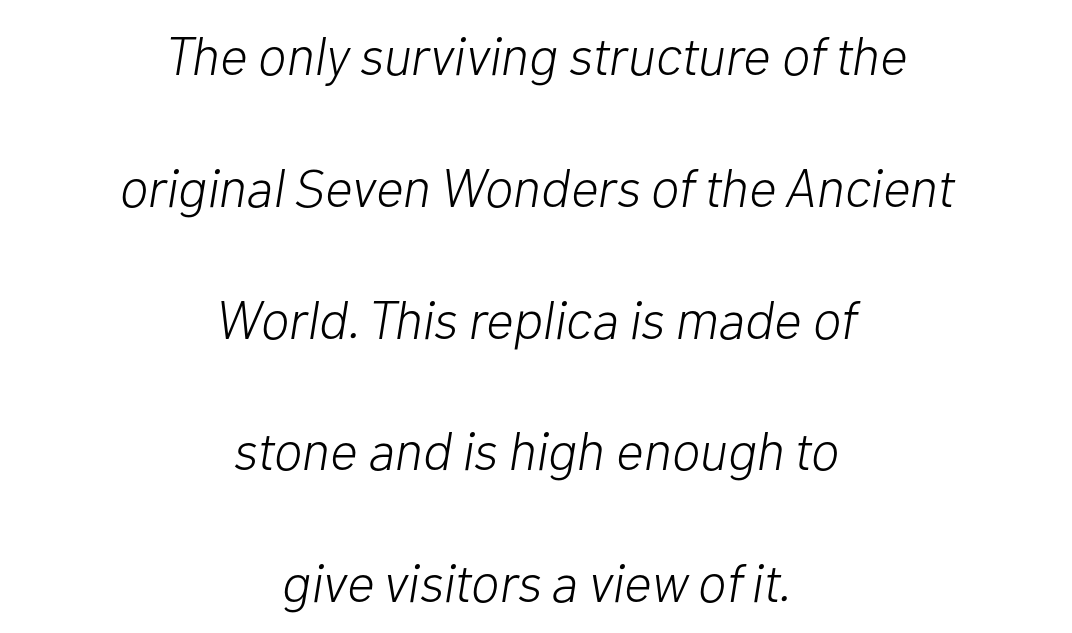
{"italic": "yes", "lean": "right", "slant_degrees": 10, "bold": "no", "weight": "light", "width": "normal", "stroke_contrast": "low", "x_height": "medium", "monospaced": "no", "underline": "no", "align": "center", "line_spacing": "loose", "line_spacing_ratio": 2.44, "letter_spacing": "normal", "letter_spacing_em": 0.0, "glyph_px": 54}
